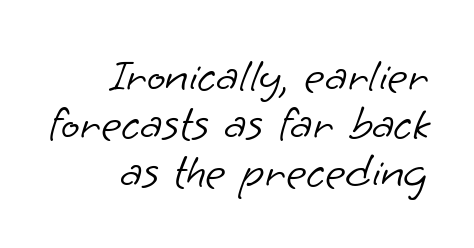
The space directly below the letters is spotless. These lines are rendered in a variable-pitch font. The font is comparable to plain body text, perhaps lighter. These lines are set flush right with a ragged left edge. Honestly, the rows look squashed on top of each other. Words appear dense and cohesive because spacing is normal.
